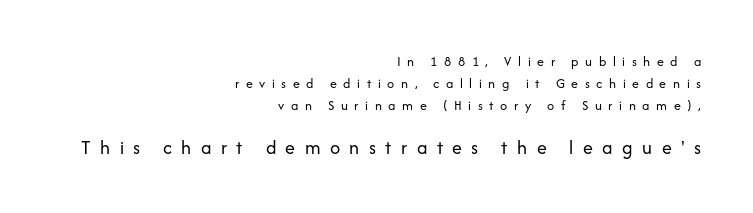
The image shows 20 px text type, upright; set right-aligned, normal line spacing (1.57x), unusually wide letter spacing (+0.47 em), not underlined; the second (bottom) block is 1.43x larger.
